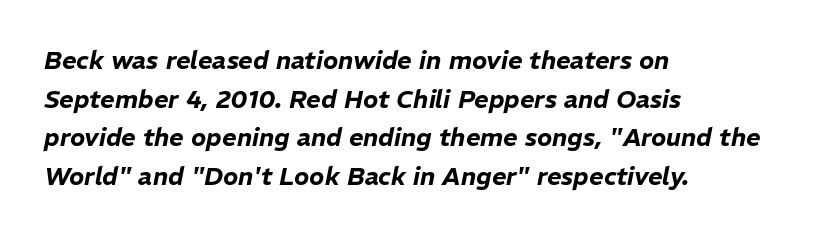
{"italic": "yes", "lean": "right", "slant_degrees": 11, "underline": "no", "align": "left", "line_spacing": "normal", "line_spacing_ratio": 1.55, "letter_spacing": "normal", "letter_spacing_em": 0.0, "glyph_px": 25}
